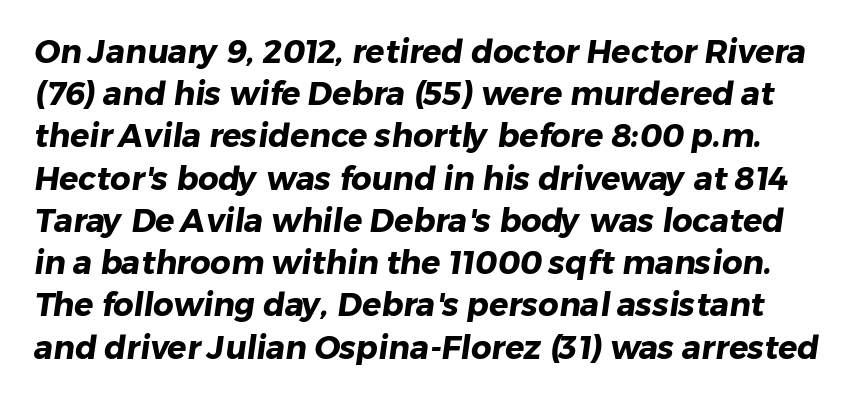
The image shows 32 px heavy sans-serif type; set normal line spacing (1.32x), normal letter spacing, not underlined; low stroke contrast and a medium x-height.
